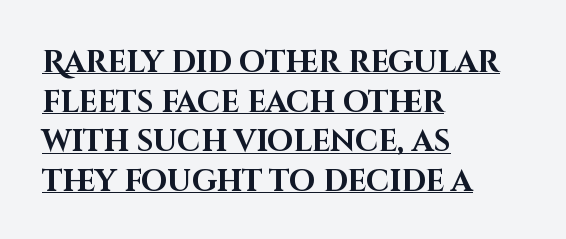
{"serif": "no", "italic": "no", "bold": "yes", "weight": "bold", "width": "normal", "stroke_contrast": "high", "x_height": "large", "monospaced": "no", "underline": "yes", "align": "left", "line_spacing": "normal", "line_spacing_ratio": 1.32, "letter_spacing": "normal", "letter_spacing_em": 0.0, "glyph_px": 30}
